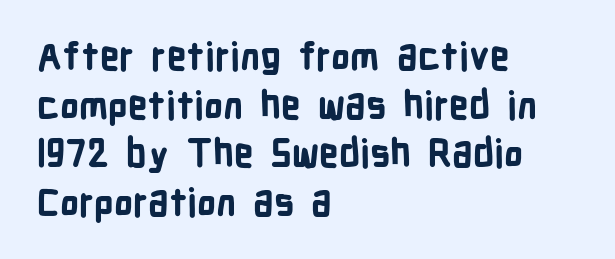
Q: Is the text bold? A: Yes.
Q: Is the text italic (slanted)? A: No, it is upright.
Q: Is the typeface a serif or a sans-serif typeface? A: Sans-serif.
Q: Is the text underlined? A: No.
Q: How is the paragraph aligned? A: Left-aligned.
Q: Is the spacing between letters normal or unusually wide? A: Normal.
Q: Is the spacing between lines tight, normal or loose? A: Normal.
Q: Width (condensed, normal, or wide)? A: Condensed.
Q: Stroke contrast? A: Low.
Q: x-height? A: Medium.
Q: Monospaced? A: No.
